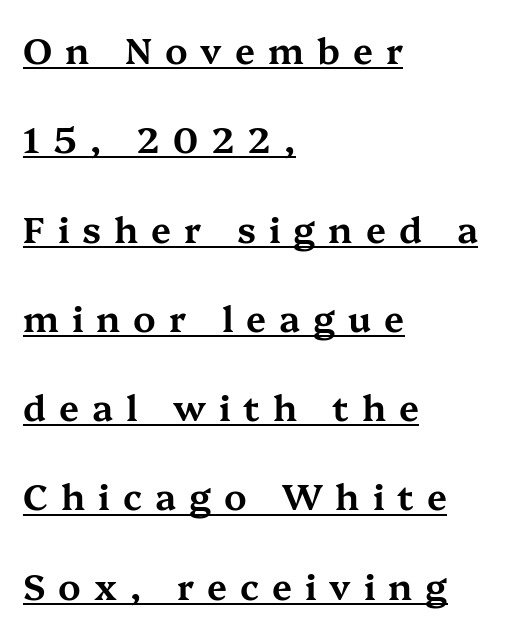
Quick note: interline space is abundant. Beneath each row of characters lies a ruled line. Looks like regular typesetting: each glyph gets only the width it needs. Is the letter spacing exaggerated? Yes — the characters are pushed far apart. Serifs: yes, visible at the terminals of the letterforms.
